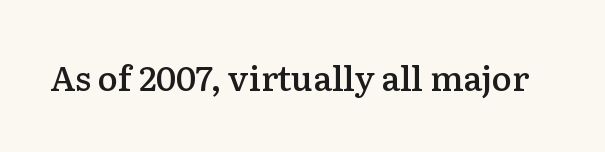
The image shows 34 px semibold serif type, upright; set normal letter spacing, not underlined; low stroke contrast and a medium x-height.
